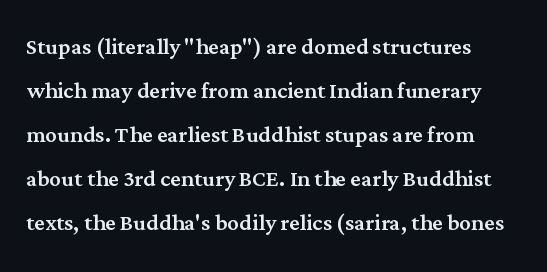
Q: Is the text italic (slanted)? A: No, it is upright.
Q: Is the typeface a serif or a sans-serif typeface? A: Serif.
Q: Is the text underlined? A: No.
Q: How is the paragraph aligned? A: Left-aligned.
Q: Is the spacing between letters normal or unusually wide? A: Normal.
Q: Is the spacing between lines tight, normal or loose? A: Normal.
Q: Width (condensed, normal, or wide)? A: Normal.
Q: Stroke contrast? A: Medium.
Q: x-height? A: Medium.
Q: Monospaced? A: No.
